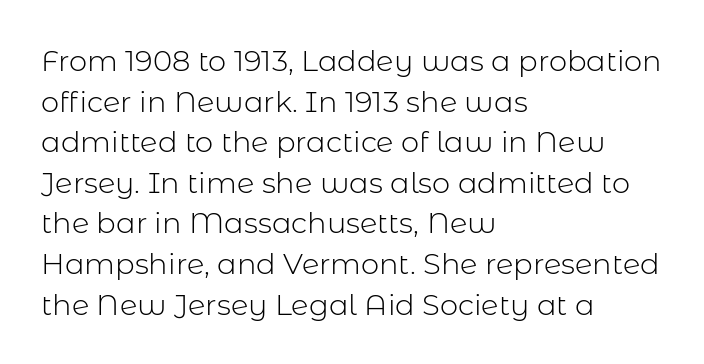
The image shows 29 px light sans-serif type, upright; set left-aligned, normal line spacing (1.4x), normal letter spacing, not underlined; low stroke contrast and a medium x-height.
